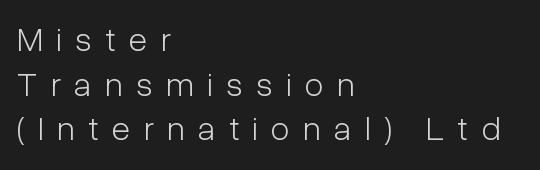
The image shows 34 px light, condensed sans-serif type, upright; set left-aligned, normal line spacing (1.31x), unusually wide letter spacing (+0.4 em), not underlined; low stroke contrast and a medium x-height.
